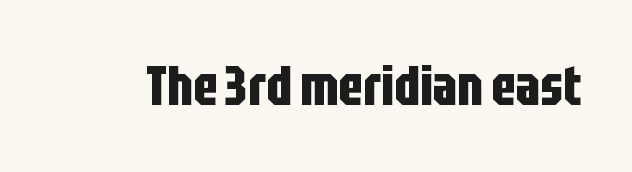
Q: Is the text bold? A: Yes.
Q: Is the text italic (slanted)? A: No, it is upright.
Q: Is the typeface a serif or a sans-serif typeface? A: Sans-serif.
Q: Is the text underlined? A: No.
Q: Is the spacing between letters normal or unusually wide? A: Normal.
Q: Width (condensed, normal, or wide)? A: Condensed.
Q: Stroke contrast? A: Low.
Q: x-height? A: Large.
Q: Monospaced? A: No.
